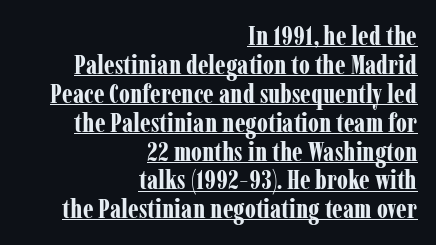
The image shows 27 px bold type, upright; set right-aligned, tight line spacing (1.07x), normal letter spacing, underlined.
